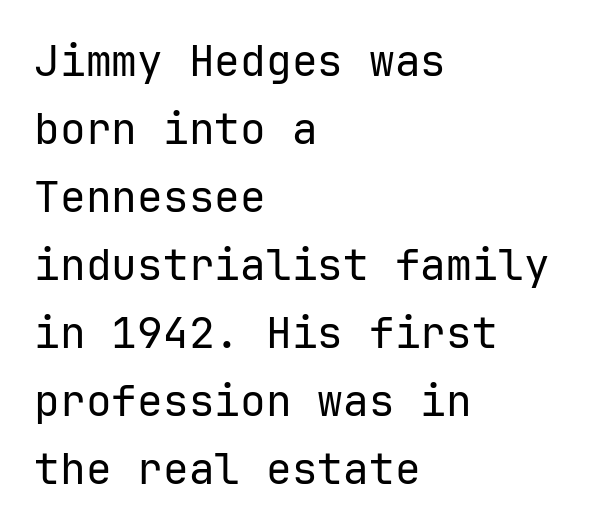
{"serif": "no", "italic": "no", "bold": "no", "weight": "regular", "width": "normal", "stroke_contrast": "low", "x_height": "medium", "underline": "no", "align": "left", "line_spacing": "normal", "line_spacing_ratio": 1.58, "letter_spacing": "normal", "letter_spacing_em": 0.0, "glyph_px": 43}
